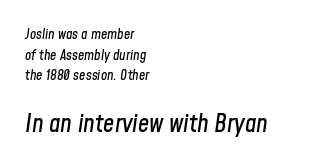
Q: Is the text italic (slanted)? A: Yes, it leans right by about 8 degrees.
Q: Is the text underlined? A: No.
Q: How is the paragraph aligned? A: Left-aligned.
Q: Is the spacing between letters normal or unusually wide? A: Normal.
Q: Is the spacing between lines tight, normal or loose? A: Normal.
Q: Which block of text is set in a larger size, the first (top) or the second (bottom)? A: The second (bottom) one.
